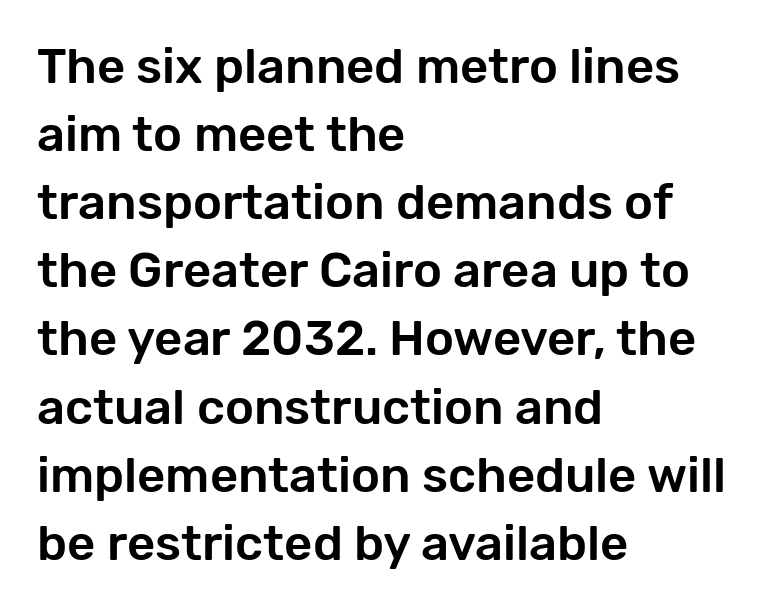
{"serif": "no", "italic": "no", "width": "normal", "stroke_contrast": "low", "x_height": "medium", "monospaced": "no", "underline": "no", "align": "left", "line_spacing": "normal", "line_spacing_ratio": 1.39, "letter_spacing": "normal", "letter_spacing_em": 0.0, "glyph_px": 49}
